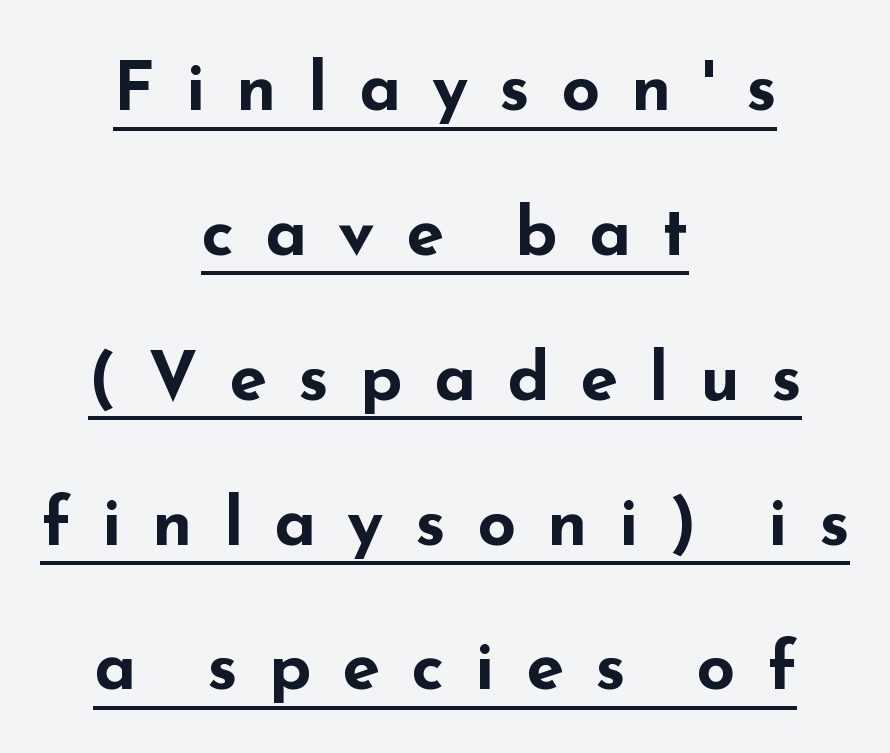
{"serif": "no", "italic": "no", "bold": "yes", "weight": "bold", "width": "wide", "stroke_contrast": "low", "x_height": "small", "monospaced": "no", "underline": "yes", "align": "center", "line_spacing": "loose", "line_spacing_ratio": 2.13, "letter_spacing": "wide", "letter_spacing_em": 0.46, "glyph_px": 68}
